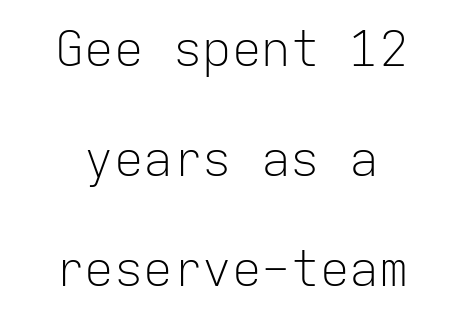
Q: Is the text bold? A: No.
Q: Is the text italic (slanted)? A: No, it is upright.
Q: Is the typeface a serif or a sans-serif typeface? A: Sans-serif.
Q: Is the text underlined? A: No.
Q: How is the paragraph aligned? A: Centered.
Q: Is the spacing between letters normal or unusually wide? A: Normal.
Q: Is the spacing between lines tight, normal or loose? A: Loose.
Q: Width (condensed, normal, or wide)? A: Normal.
Q: Stroke contrast? A: Low.
Q: x-height? A: Medium.
Q: Monospaced? A: Yes.
